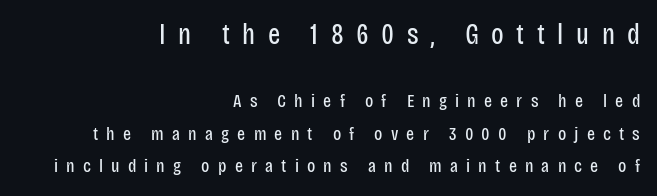
Q: Is the text bold? A: No.
Q: Is the text italic (slanted)? A: No, it is upright.
Q: Is the typeface a serif or a sans-serif typeface? A: Sans-serif.
Q: Is the text underlined? A: No.
Q: How is the paragraph aligned? A: Right-aligned.
Q: Is the spacing between letters normal or unusually wide? A: Unusually wide.
Q: Is the spacing between lines tight, normal or loose? A: Normal.
Q: Which block of text is set in a larger size, the first (top) or the second (bottom)? A: The first (top) one.
Q: Width (condensed, normal, or wide)? A: Condensed.
Q: Stroke contrast? A: Low.
Q: x-height? A: Large.
Q: Monospaced? A: No.
